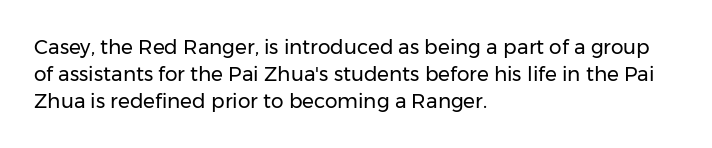
The image shows 20 px text type, upright; set left-aligned, normal line spacing (1.35x), normal letter spacing, not underlined.
